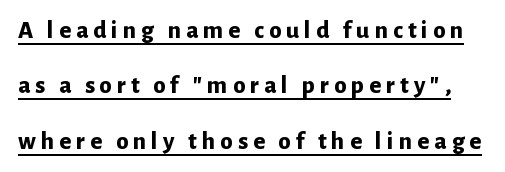
{"italic": "no", "bold": "yes", "underline": "yes", "line_spacing": "loose", "line_spacing_ratio": 2.22, "letter_spacing": "wide", "letter_spacing_em": 0.2, "glyph_px": 25}
